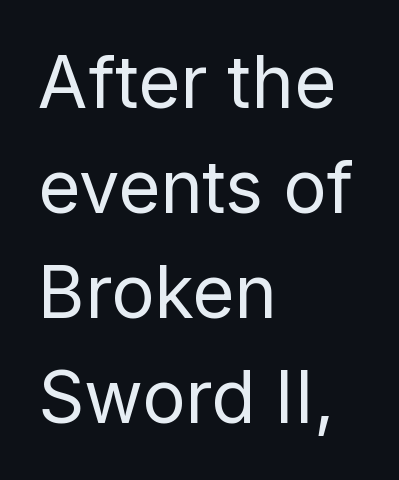
Q: Is the text bold? A: No.
Q: Is the text italic (slanted)? A: No, it is upright.
Q: Is the typeface a serif or a sans-serif typeface? A: Sans-serif.
Q: Is the text underlined? A: No.
Q: How is the paragraph aligned? A: Left-aligned.
Q: Is the spacing between letters normal or unusually wide? A: Normal.
Q: Is the spacing between lines tight, normal or loose? A: Normal.
Q: Width (condensed, normal, or wide)? A: Normal.
Q: Stroke contrast? A: Low.
Q: x-height? A: Medium.
Q: Monospaced? A: No.
